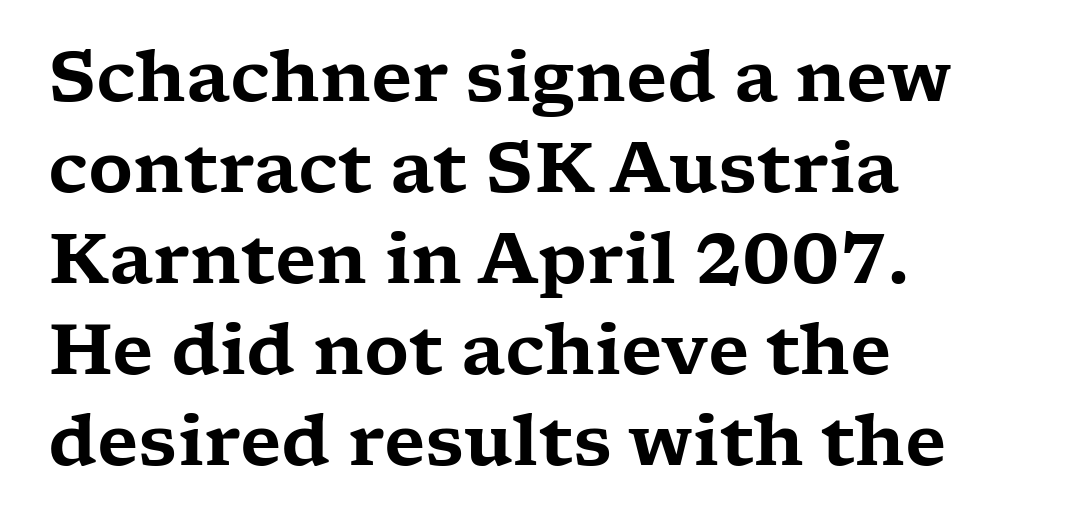
The image shows 69 px wide serif type, upright; set left-aligned, normal line spacing (1.32x), normal letter spacing, not underlined; low stroke contrast and a medium x-height.
